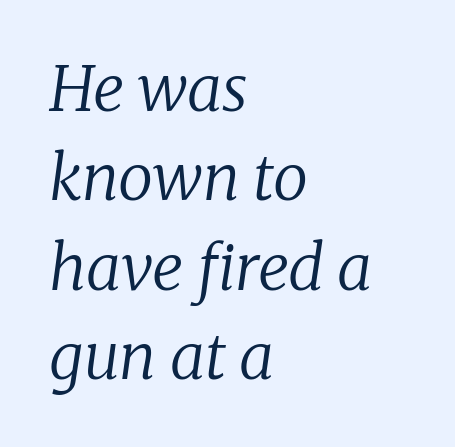
The image shows 63 px regular-weight serif type, italic (leaning right); set left-aligned, normal line spacing (1.42x), normal letter spacing, not underlined; low stroke contrast and a medium x-height.
